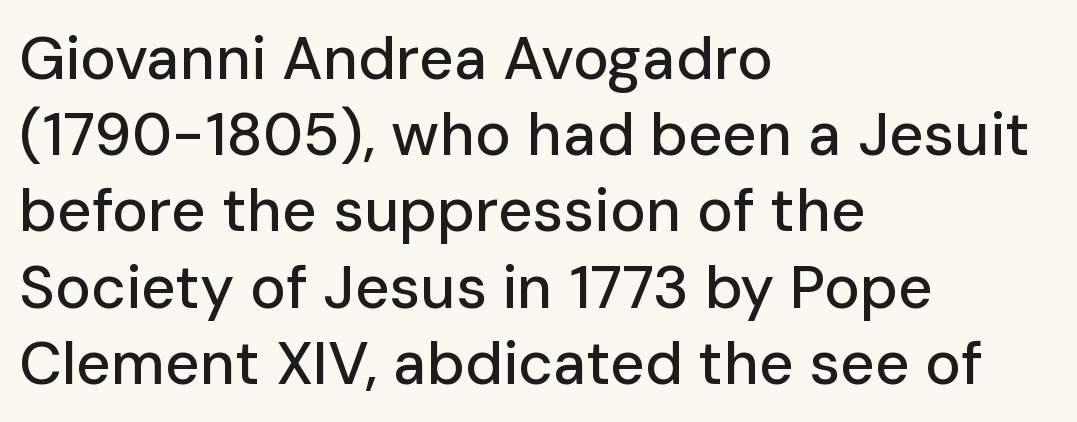
Q: Is the text italic (slanted)? A: No, it is upright.
Q: Is the typeface a serif or a sans-serif typeface? A: Sans-serif.
Q: Is the text underlined? A: No.
Q: How is the paragraph aligned? A: Left-aligned.
Q: Is the spacing between letters normal or unusually wide? A: Normal.
Q: Is the spacing between lines tight, normal or loose? A: Normal.
Q: Width (condensed, normal, or wide)? A: Normal.
Q: Stroke contrast? A: Low.
Q: x-height? A: Medium.
Q: Monospaced? A: No.
